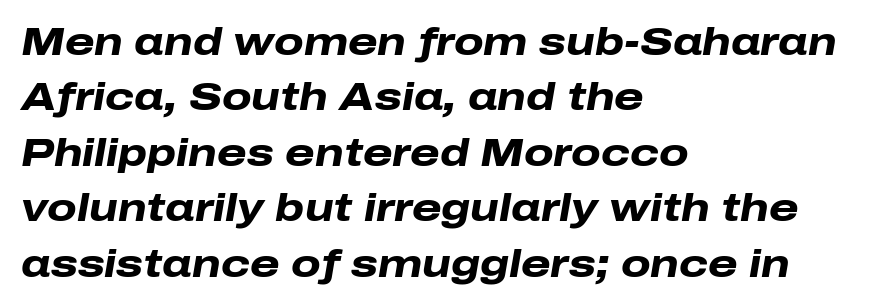
{"italic": "yes", "lean": "right", "slant_degrees": 10, "bold": "yes", "weight": "heavy", "width": "wide", "stroke_contrast": "low", "x_height": "medium", "monospaced": "no", "underline": "no", "align": "left", "line_spacing": "normal", "line_spacing_ratio": 1.46, "letter_spacing": "normal", "letter_spacing_em": 0.0, "glyph_px": 38}
